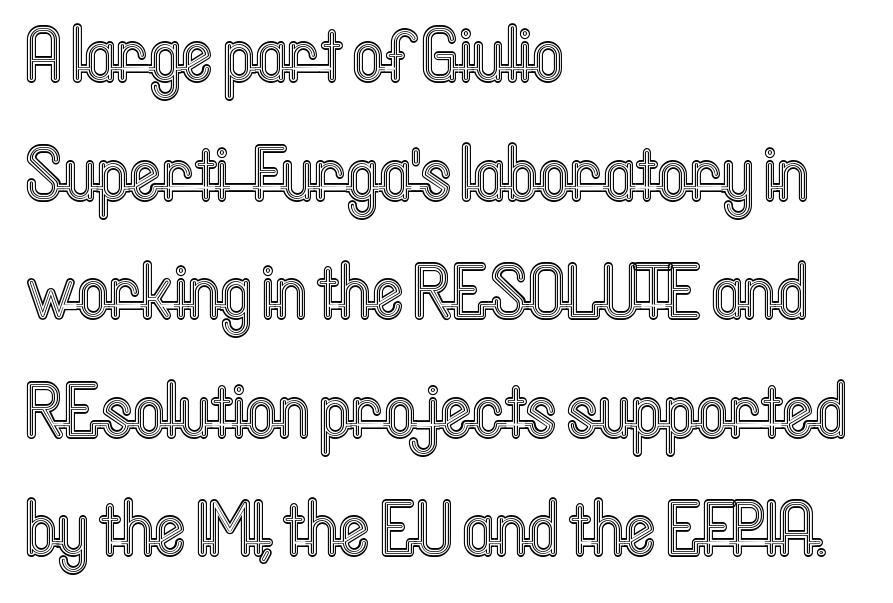
The image shows 77 px condensed type, upright; set left-aligned, normal line spacing (1.54x), normal letter spacing, not underlined; a medium x-height.
